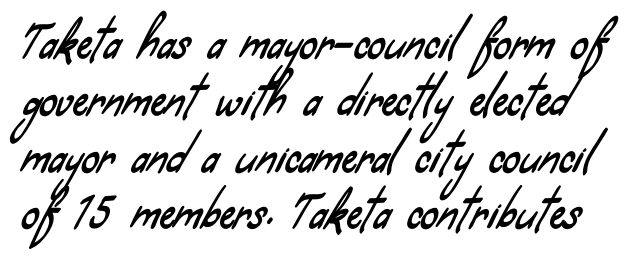
Q: Is the typeface a serif or a sans-serif typeface? A: Sans-serif.
Q: Is the text underlined? A: No.
Q: Is the spacing between letters normal or unusually wide? A: Normal.
Q: Is the spacing between lines tight, normal or loose? A: Normal.
Q: Width (condensed, normal, or wide)? A: Condensed.
Q: Stroke contrast? A: Low.
Q: x-height? A: Small.
Q: Monospaced? A: No.
